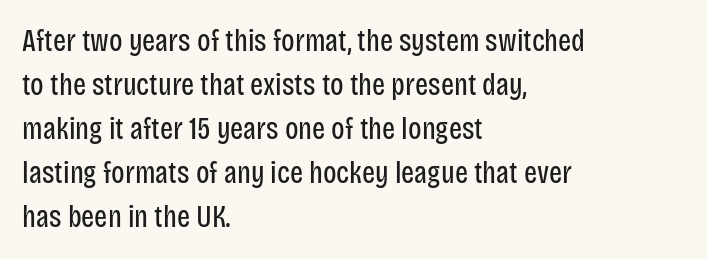
The image shows 31 px regular-weight, condensed sans-serif type, upright; set left-aligned, normal line spacing (1.42x), normal letter spacing, not underlined; low stroke contrast and a large x-height.
